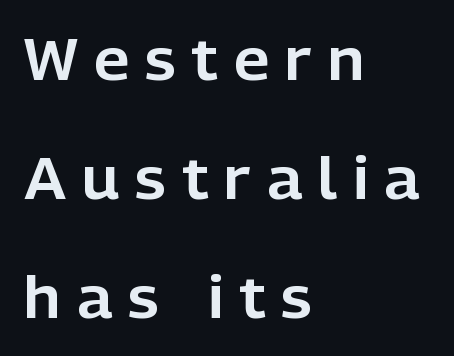
Ascenders rise straight up at ninety degrees. Is this a fixed-width face? No — the glyphs have proportional, varying widths. How would I describe the line gaps? Wide and relaxed. Horizontally, the lines are justified to the leading edge only. Look at the bottom of the vertical strokes: they stop flat, with no serifs.
